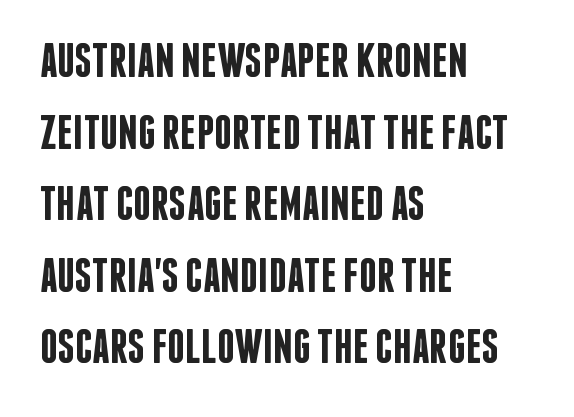
The image shows 49 px semibold, condensed sans-serif type, upright; set left-aligned, normal line spacing (1.46x), normal letter spacing, not underlined; low stroke contrast and a large x-height.
